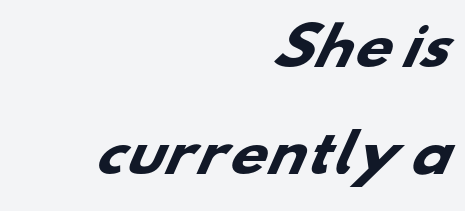
The image shows 52 px heavy, wide sans-serif type; set right-aligned, loose line spacing (2.05x), normal letter spacing, not underlined; low stroke contrast and a small x-height.
